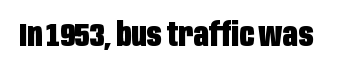
Q: Is the text bold? A: Yes.
Q: Is the text italic (slanted)? A: No, it is upright.
Q: Is the typeface a serif or a sans-serif typeface? A: Sans-serif.
Q: Is the text underlined? A: No.
Q: Is the spacing between letters normal or unusually wide? A: Normal.
Q: Width (condensed, normal, or wide)? A: Condensed.
Q: Stroke contrast? A: Low.
Q: x-height? A: Large.
Q: Monospaced? A: No.
